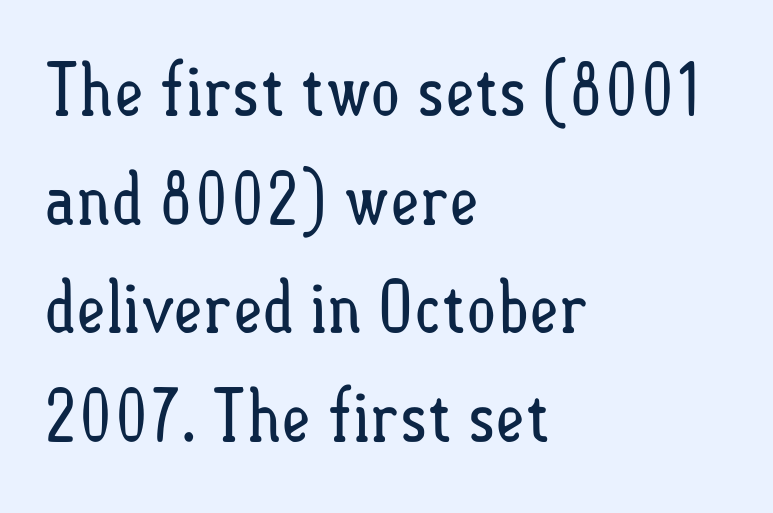
Q: Is the text bold? A: No.
Q: Is the text italic (slanted)? A: No, it is upright.
Q: Is the text underlined? A: No.
Q: How is the paragraph aligned? A: Left-aligned.
Q: Is the spacing between letters normal or unusually wide? A: Normal.
Q: Is the spacing between lines tight, normal or loose? A: Normal.
Q: Width (condensed, normal, or wide)? A: Condensed.
Q: Stroke contrast? A: Low.
Q: x-height? A: Small.
Q: Monospaced? A: No.
